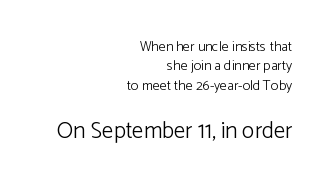
Q: Is the text bold? A: No.
Q: Is the text italic (slanted)? A: No, it is upright.
Q: Is the text underlined? A: No.
Q: How is the paragraph aligned? A: Right-aligned.
Q: Is the spacing between letters normal or unusually wide? A: Normal.
Q: Is the spacing between lines tight, normal or loose? A: Normal.
Q: Which block of text is set in a larger size, the first (top) or the second (bottom)? A: The second (bottom) one.
